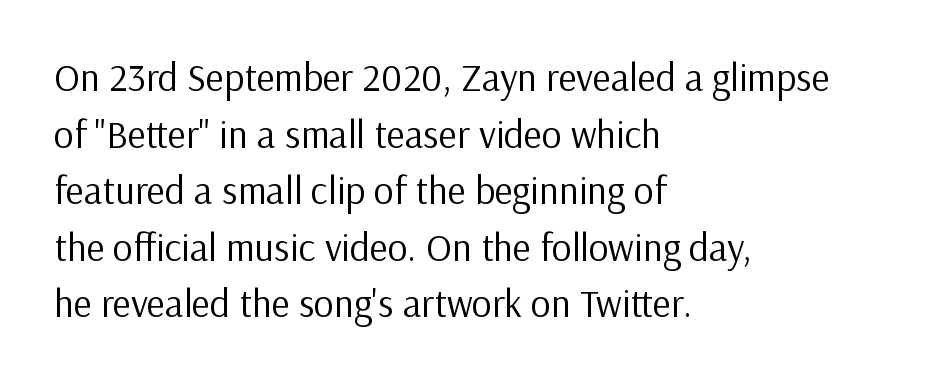
Q: Is the text bold? A: No.
Q: Is the text italic (slanted)? A: No, it is upright.
Q: Is the typeface a serif or a sans-serif typeface? A: Sans-serif.
Q: Is the text underlined? A: No.
Q: How is the paragraph aligned? A: Left-aligned.
Q: Is the spacing between letters normal or unusually wide? A: Normal.
Q: Is the spacing between lines tight, normal or loose? A: Normal.
Q: Width (condensed, normal, or wide)? A: Normal.
Q: Stroke contrast? A: Low.
Q: x-height? A: Medium.
Q: Monospaced? A: No.
